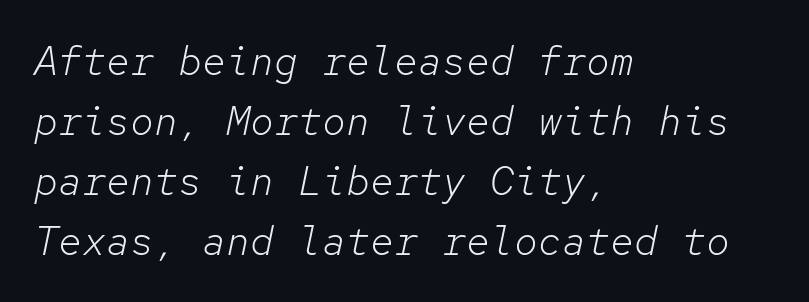
Q: Is the text bold? A: No.
Q: Is the text italic (slanted)? A: Yes, it leans right by about 12 degrees.
Q: Is the text underlined? A: No.
Q: How is the paragraph aligned? A: Left-aligned.
Q: Is the spacing between letters normal or unusually wide? A: Normal.
Q: Is the spacing between lines tight, normal or loose? A: Normal.
Q: Width (condensed, normal, or wide)? A: Normal.
Q: Stroke contrast? A: Low.
Q: x-height? A: Medium.
Q: Monospaced? A: Yes.
